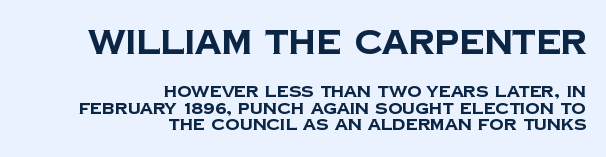
Unlike a traditional serif, this face leaves its strokes unadorned. The specimen omits any rule beneath the text block's lines. The letters advance in unequal steps, a hallmark of proportional type. Between these two stacked blocks, the higher one wins on size. Thick stems and heavy bowls — unmistakably bold.
